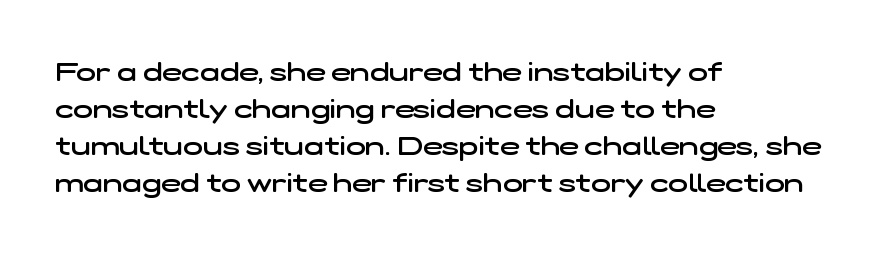
{"bold": "semi", "underline": "no", "align": "left", "line_spacing": "normal", "line_spacing_ratio": 1.42, "letter_spacing": "normal", "letter_spacing_em": 0.0, "glyph_px": 26}
